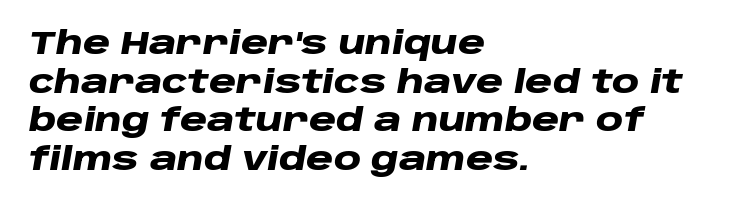
The image shows 31 px heavy, wide type, italic (leaning right); set left-aligned, normal line spacing (1.25x), normal letter spacing, not underlined; low stroke contrast and a large x-height.
